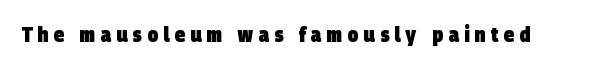
Caption: expanded tracking, letters set apart. The letters are bold, with thick, heavy strokes. The zone under the glyphs is completely vacant.
